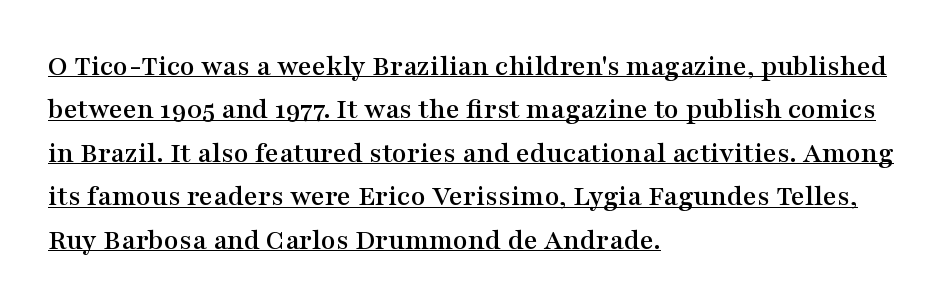
The image shows 30 px wide serif type, upright; set left-aligned, normal line spacing (1.45x), normal letter spacing, underlined; medium stroke contrast and a medium x-height.
